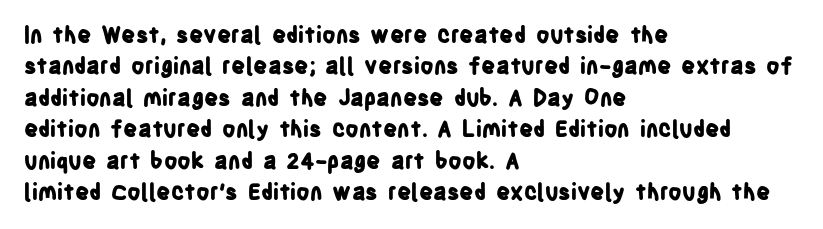
The vertical gap from one line to the next is medium. Bold? Absolutely — the strokes are thick and heavy. Plain, unruled lines of type. The ragged edge is on the right, which tells us the setting is flush left.
